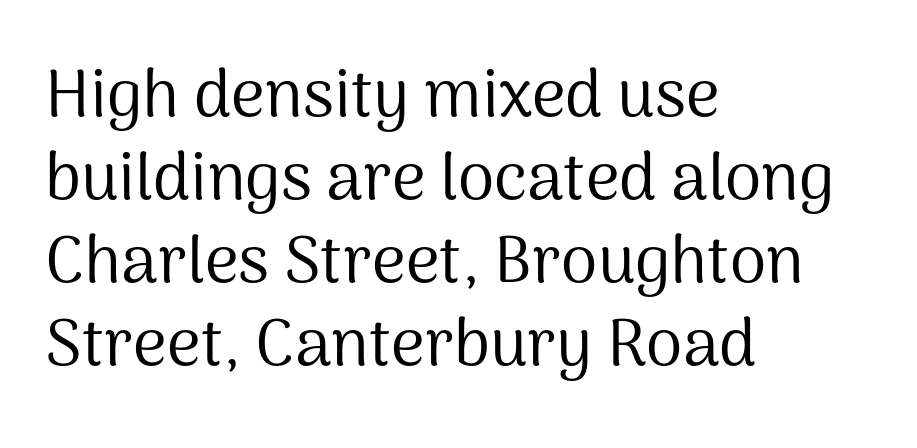
{"serif": "no", "italic": "no", "bold": "no", "weight": "regular", "width": "normal", "stroke_contrast": "medium", "x_height": "medium", "monospaced": "no", "underline": "no", "align": "left", "line_spacing": "normal", "line_spacing_ratio": 1.26, "letter_spacing": "normal", "letter_spacing_em": 0.0, "glyph_px": 66}
